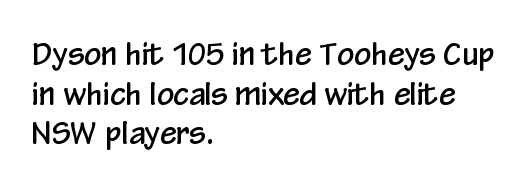
Q: Is the text italic (slanted)? A: No, it is upright.
Q: Is the typeface a serif or a sans-serif typeface? A: Sans-serif.
Q: Is the text underlined? A: No.
Q: How is the paragraph aligned? A: Left-aligned.
Q: Is the spacing between letters normal or unusually wide? A: Normal.
Q: Is the spacing between lines tight, normal or loose? A: Normal.
Q: Width (condensed, normal, or wide)? A: Condensed.
Q: Stroke contrast? A: Low.
Q: x-height? A: Medium.
Q: Monospaced? A: No.
